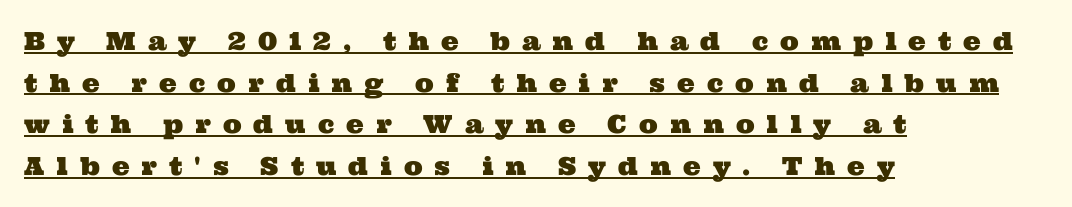
Q: Is the text underlined? A: Yes.
Q: How is the paragraph aligned? A: Left-aligned.
Q: Is the spacing between letters normal or unusually wide? A: Unusually wide.
Q: Is the spacing between lines tight, normal or loose? A: Normal.
